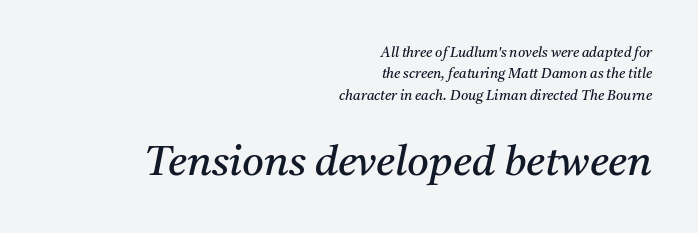
The image shows 42 px regular-weight serif type, italic (leaning right); set right-aligned, normal line spacing (1.52x), normal letter spacing, not underlined; the second (bottom) block is 3.0x larger; medium stroke contrast and a medium x-height.
